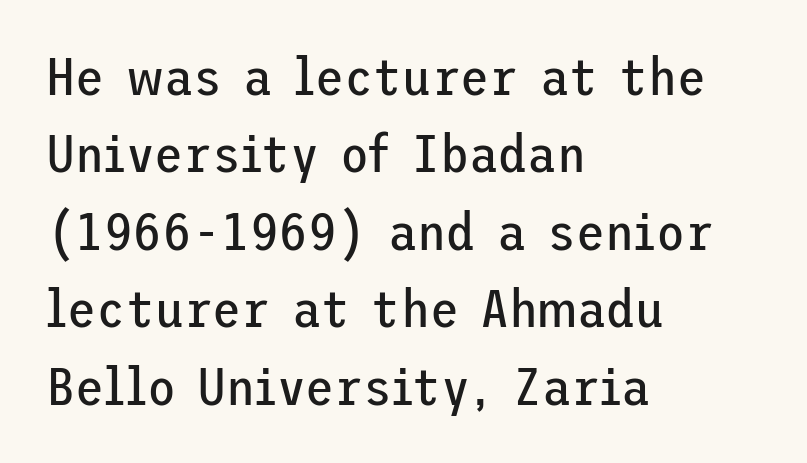
The face used here is rendered with its standard letterfit. Honestly, the row spacing looks completely unremarkable. The typeface chosen for these lines omits serifs. The letters stand upright; this is a roman face. Unmarked baselines from the first word to the last.
